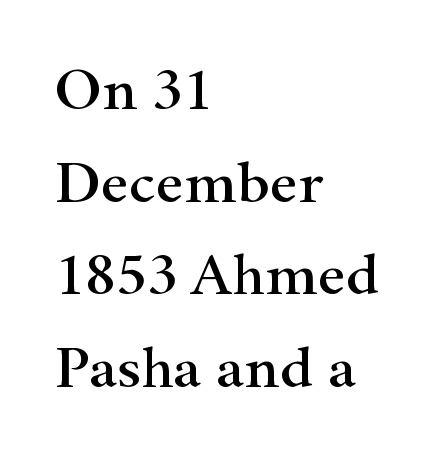
The image shows 61 px wide serif type, upright; set left-aligned, normal line spacing (1.52x), normal letter spacing, not underlined; high stroke contrast and a small x-height.
